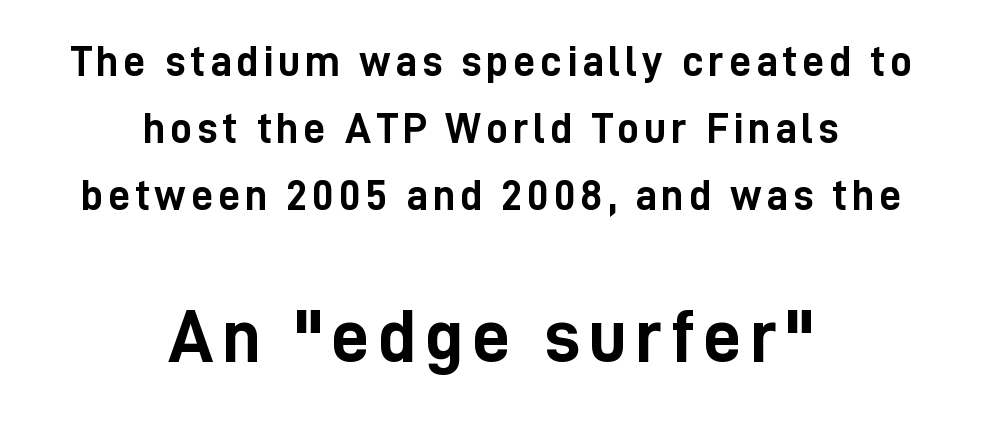
The image shows 75 px semibold, condensed sans-serif type, upright; set centered, normal line spacing (1.56x), not underlined; the second (bottom) block is 1.74x larger; low stroke contrast and a medium x-height.
